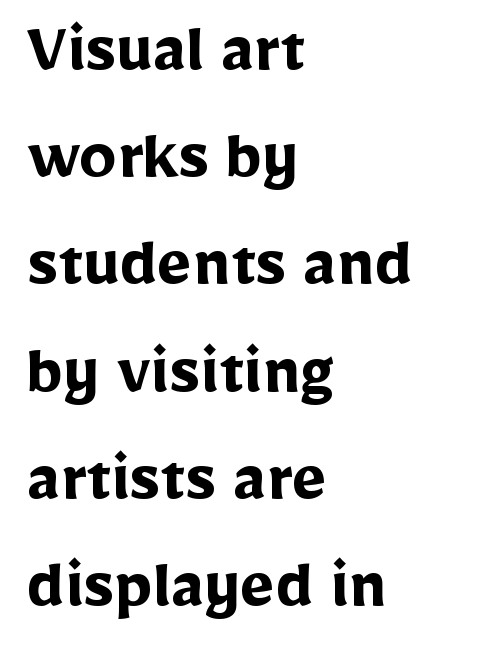
The image shows 75 px semibold sans-serif type, upright; set left-aligned, normal line spacing (1.43x), normal letter spacing, not underlined; low stroke contrast and a medium x-height.
